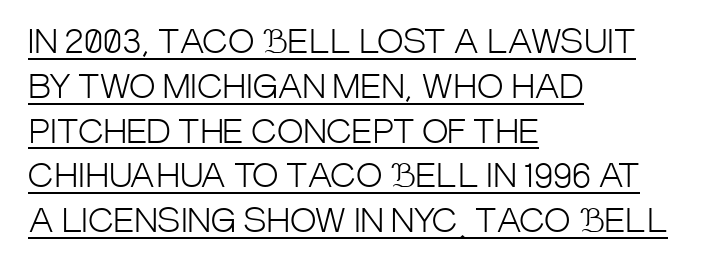
Which margin do the lines hug? The left one — the right edge is uneven. Notice how a bar underscores the lettering throughout. The axis of the letterforms is exactly vertical. Caption: standard tracking, unaltered. Varying glyph widths throughout — classic text-font behaviour. Serif or sans? Sans — the stroke terminals are bare.
